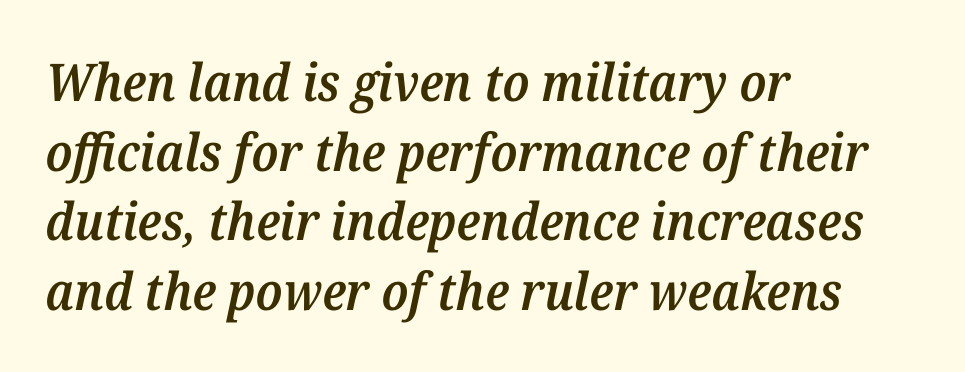
The image shows 52 px semibold serif type, italic (leaning right); set left-aligned, normal line spacing (1.34x), normal letter spacing, not underlined; medium stroke contrast and a medium x-height.
